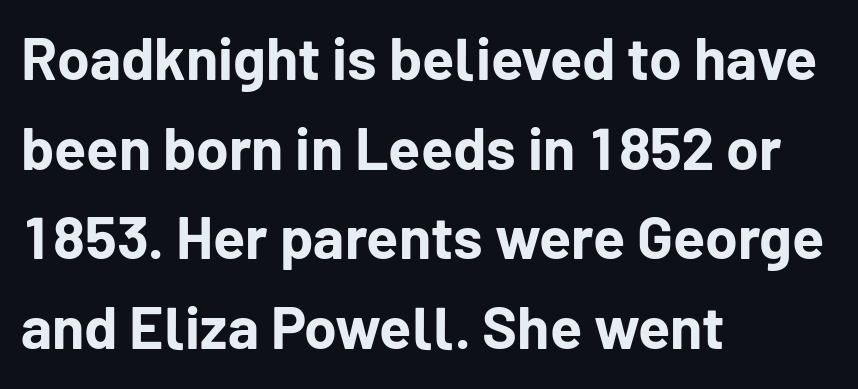
Nothing unusual about the tracking: characters are spaced as the font intends. Pretty heavy lettering here — definitely bold. It's the straight-up-and-down kind of type. Stroke terminals: plain, sans-serif. Casual observation: everything's shoved over to the left.
